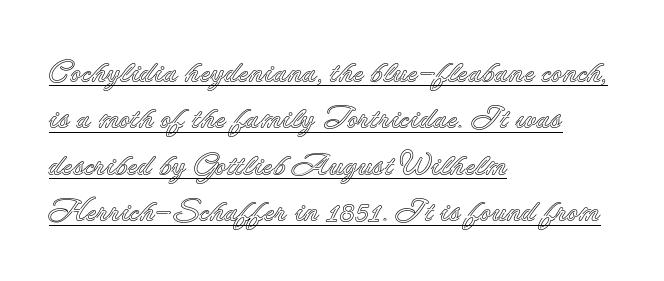
The image shows 31 px text type; set left-aligned, normal line spacing (1.5x), normal letter spacing, underlined; a small x-height.
